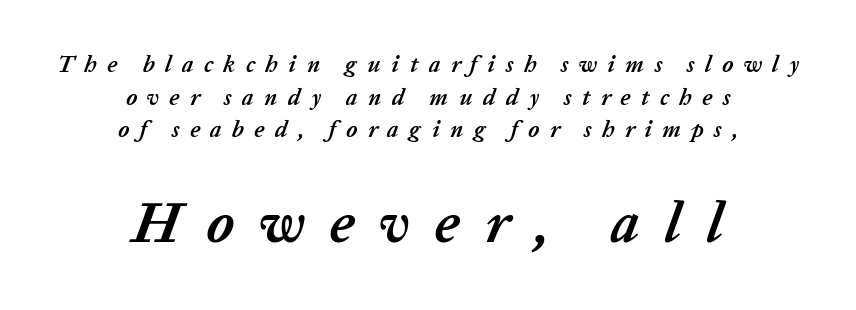
Q: Is the text bold? A: Yes.
Q: Is the text italic (slanted)? A: Yes, it leans right by about 20 degrees.
Q: Is the text underlined? A: No.
Q: How is the paragraph aligned? A: Centered.
Q: Is the spacing between letters normal or unusually wide? A: Unusually wide.
Q: Is the spacing between lines tight, normal or loose? A: Normal.
Q: Which block of text is set in a larger size, the first (top) or the second (bottom)? A: The second (bottom) one.
Q: Width (condensed, normal, or wide)? A: Normal.
Q: Stroke contrast? A: Low.
Q: x-height? A: Medium.
Q: Monospaced? A: No.
